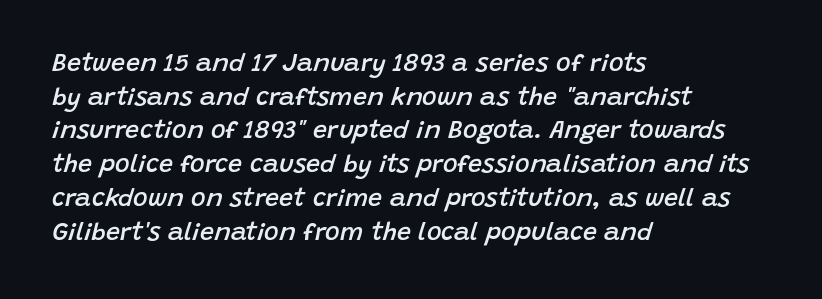
Glyph-to-glyph distance matches everyday printed text. It's the slanting kind of type. The leading is moderate, giving the passage an even texture. The strokes are fattened partway — semibold, not bold.
